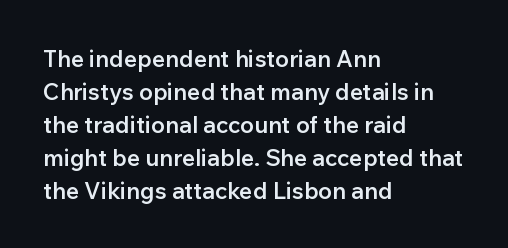
The image shows 23 px text type, upright; set left-aligned, normal line spacing (1.43x), normal letter spacing, not underlined.
